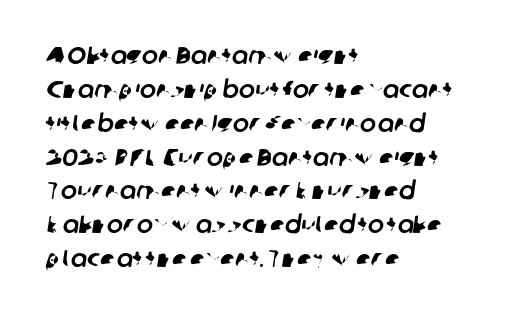
Lines of text with bare space underneath. Glyph-to-glyph distance matches everyday printed text. The lines sit at an ordinary, default distance from one another. The lines in this sample share a left origin and differ only in where they stop.
